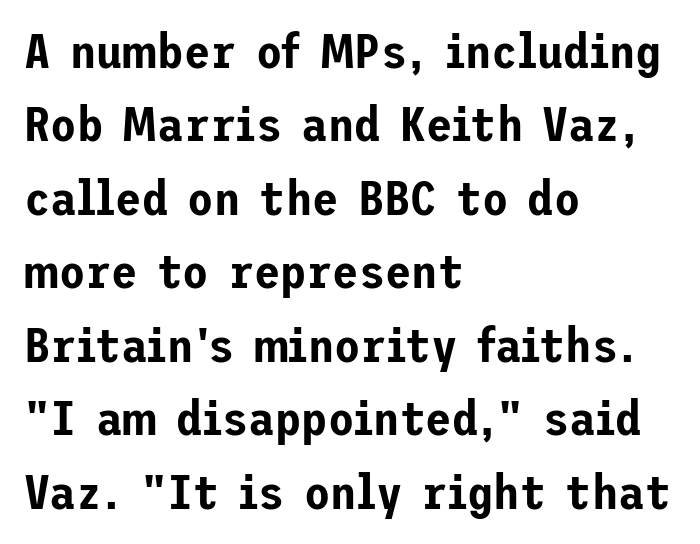
{"serif": "no", "italic": "no", "width": "normal", "stroke_contrast": "low", "x_height": "medium", "underline": "no", "align": "left", "line_spacing": "normal", "line_spacing_ratio": 1.53, "letter_spacing": "normal", "letter_spacing_em": 0.0, "glyph_px": 48}
